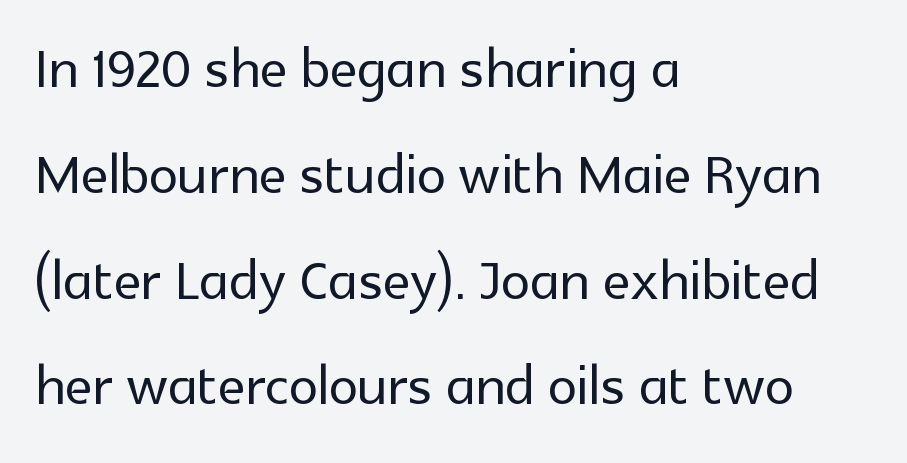
Q: Is the text italic (slanted)? A: No, it is upright.
Q: Is the typeface a serif or a sans-serif typeface? A: Sans-serif.
Q: Is the text underlined? A: No.
Q: How is the paragraph aligned? A: Left-aligned.
Q: Is the spacing between letters normal or unusually wide? A: Normal.
Q: Is the spacing between lines tight, normal or loose? A: Normal.
Q: Width (condensed, normal, or wide)? A: Normal.
Q: x-height? A: Medium.
Q: Monospaced? A: No.
